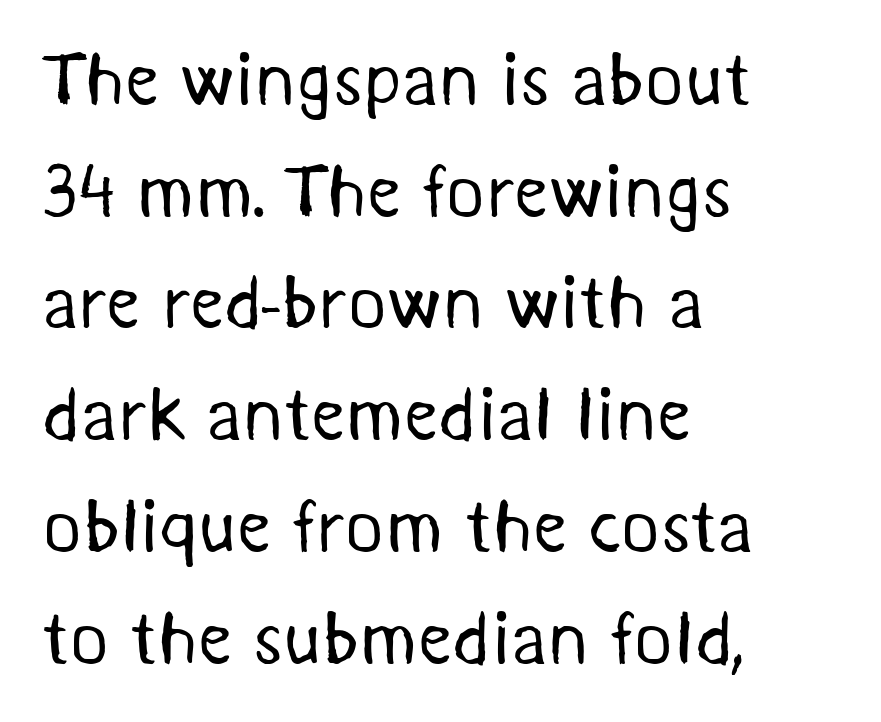
The image shows 75 px regular-weight sans-serif type; set left-aligned, normal line spacing (1.49x), normal letter spacing, not underlined; medium stroke contrast and a medium x-height.
